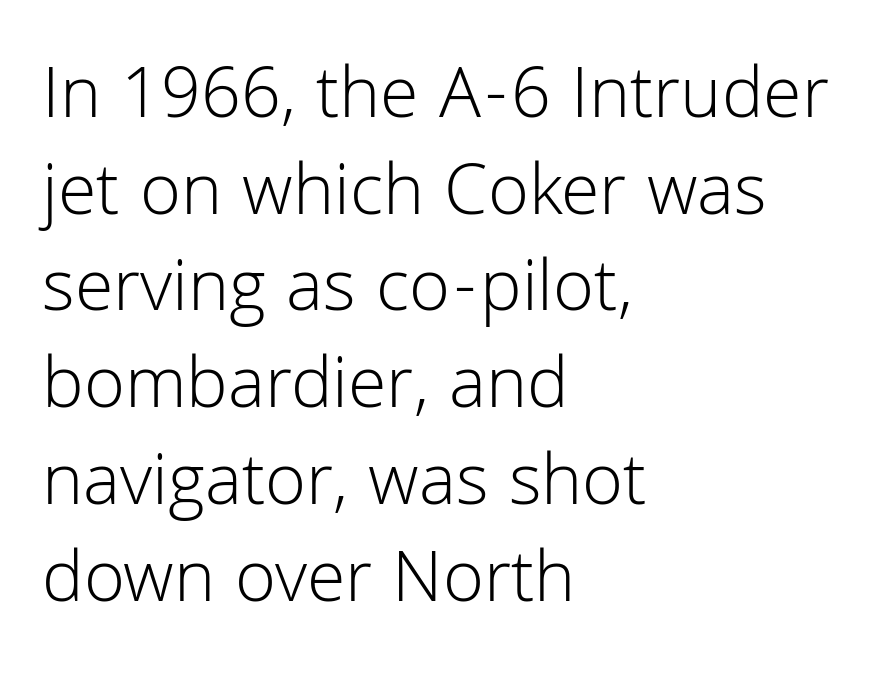
Q: Is the text bold? A: No.
Q: Is the text italic (slanted)? A: No, it is upright.
Q: Is the typeface a serif or a sans-serif typeface? A: Sans-serif.
Q: Is the text underlined? A: No.
Q: How is the paragraph aligned? A: Left-aligned.
Q: Is the spacing between letters normal or unusually wide? A: Normal.
Q: Is the spacing between lines tight, normal or loose? A: Normal.
Q: Width (condensed, normal, or wide)? A: Normal.
Q: Stroke contrast? A: Low.
Q: x-height? A: Medium.
Q: Monospaced? A: No.
